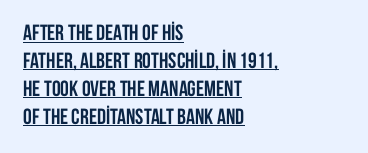
{"italic": "no", "bold": "yes", "underline": "yes", "align": "left", "line_spacing": "normal", "line_spacing_ratio": 1.27, "letter_spacing": "normal", "letter_spacing_em": 0.0, "glyph_px": 22}
